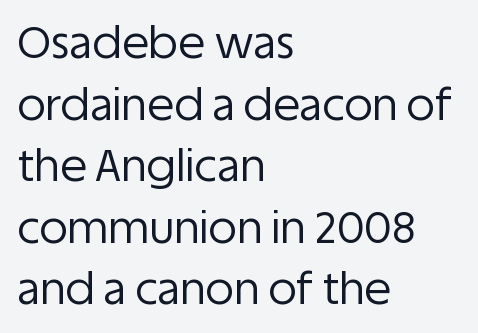
The image shows 44 px regular-weight sans-serif type, upright; set left-aligned, normal line spacing (1.4x), normal letter spacing, not underlined; low stroke contrast and a large x-height.
